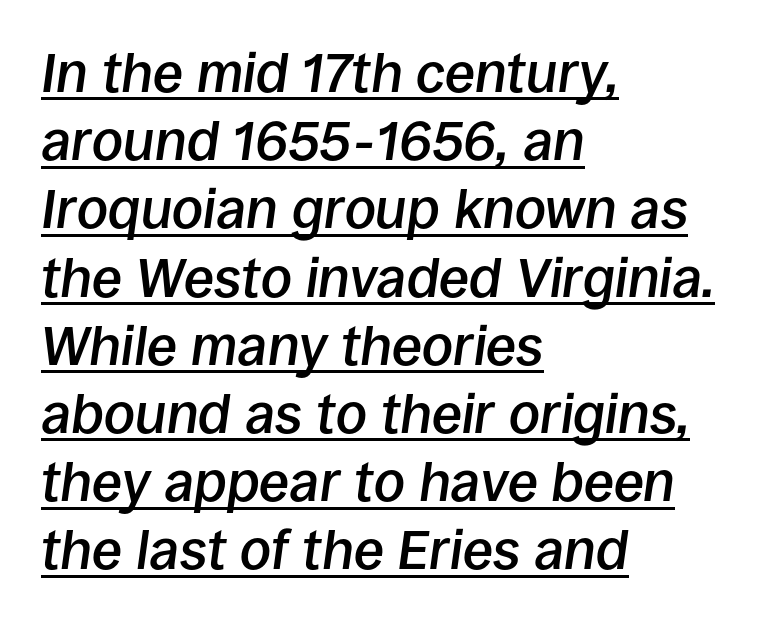
I'd describe the lettering as semibold — firm but not a full bold. Letter spacing: default. Does the lettering tilt? It does — this is italic. One-word summary of the alignment: left. The glyphs are accompanied by a horizontal stroke just below them.
